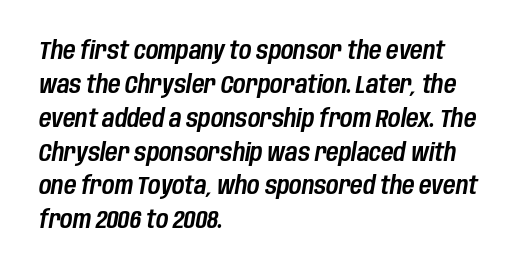
The image shows 24 px text type, italic (leaning right); set left-aligned, normal line spacing (1.41x), normal letter spacing, not underlined.
